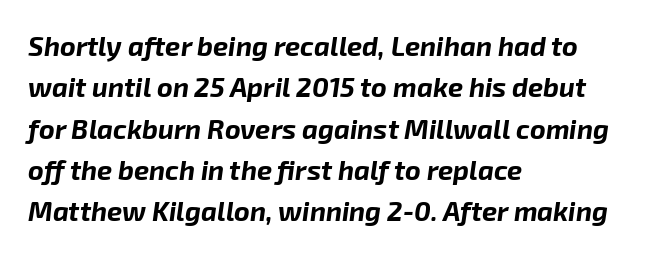
The passage shown leans; its letterforms are oblique. The space between consecutive lines is moderate. No word sits above an underline. The rag falls on the right side of this text block. You'd pick this weight for a headline — it's a proper bold. Tracking value appears to be zero — textbook default spacing.
